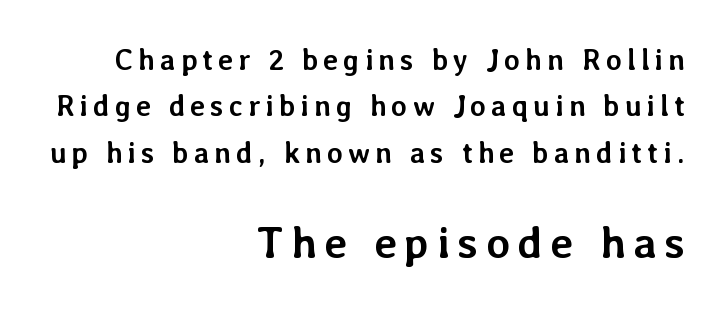
I'd describe the lettering as bold — thick and assertive. Here the designer chose a conventional face with non-uniform glyph widths. Check under the words: just untouched page. Does the lettering tilt? It doesn't — this is upright. Note: smaller setting up top, larger setting below.
